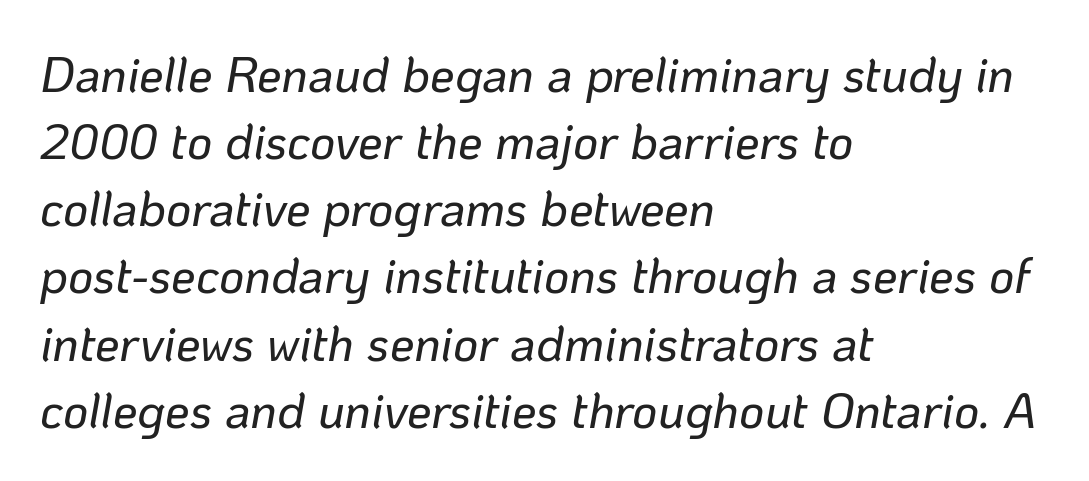
Anything drawn beneath the words? Only blank space. This sample uses an oblique cut, with every glyph tilted off the vertical. These lines are rendered in a variable-pitch font. Every row of glyphs begins at an identical x-position on the left. Students, observe: this is what conventionally led text looks like. Does extra space separate the letters? No, they use regular spacing.
